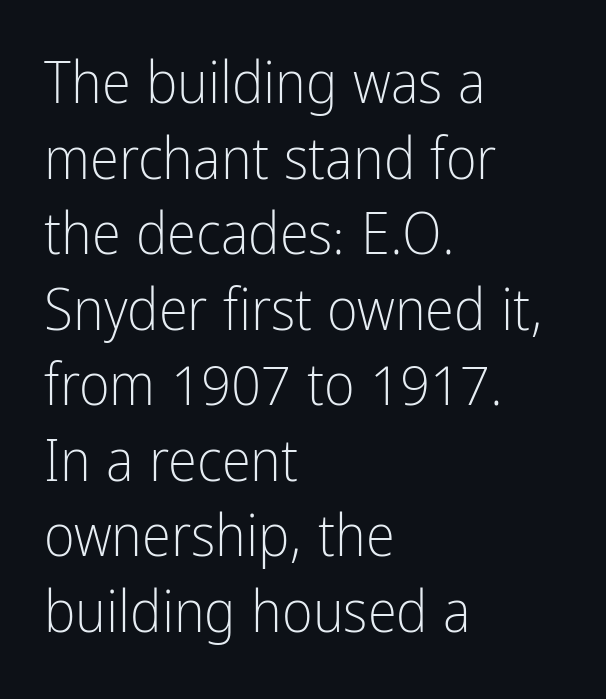
The image shows 59 px light, condensed sans-serif type, upright; set left-aligned, normal line spacing (1.28x), normal letter spacing, not underlined; low stroke contrast and a medium x-height.
